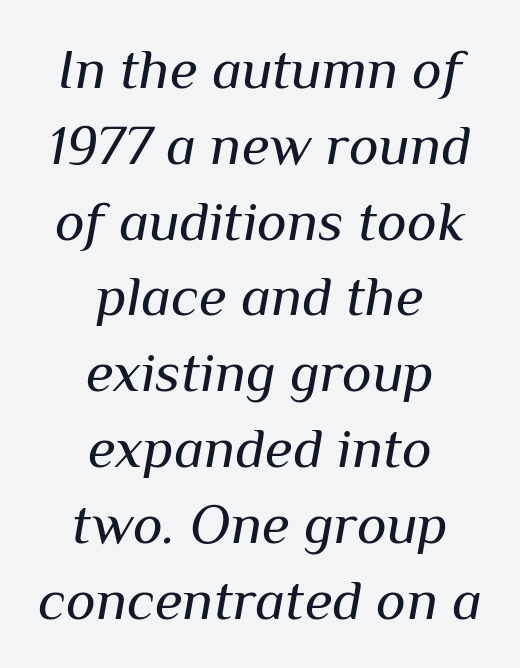
The image shows 57 px regular-weight type, italic (leaning right); set centered, normal line spacing (1.33x), normal letter spacing, not underlined; medium stroke contrast and a medium x-height.
